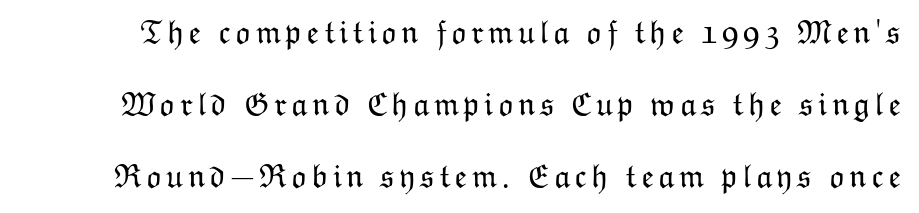
Is this a fixed-width face? No — the glyphs have proportional, varying widths. Line spacing here is loose. Every stem runs plumb, perpendicular to the baseline. Stroke thickness stays within the range of a standard reading face or lighter. The foot of each line stays bare and open.
